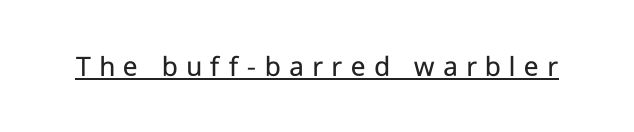
Q: Is the text bold? A: No.
Q: Is the text italic (slanted)? A: No, it is upright.
Q: Is the typeface a serif or a sans-serif typeface? A: Sans-serif.
Q: Is the text underlined? A: Yes.
Q: Is the spacing between letters normal or unusually wide? A: Unusually wide.
Q: Width (condensed, normal, or wide)? A: Normal.
Q: Stroke contrast? A: Low.
Q: x-height? A: Medium.
Q: Monospaced? A: No.
